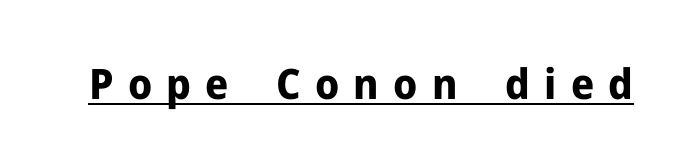
{"serif": "no", "italic": "no", "bold": "yes", "weight": "bold", "width": "normal", "stroke_contrast": "low", "x_height": "medium", "monospaced": "no", "underline": "yes", "letter_spacing": "wide", "letter_spacing_em": 0.34, "glyph_px": 42}
